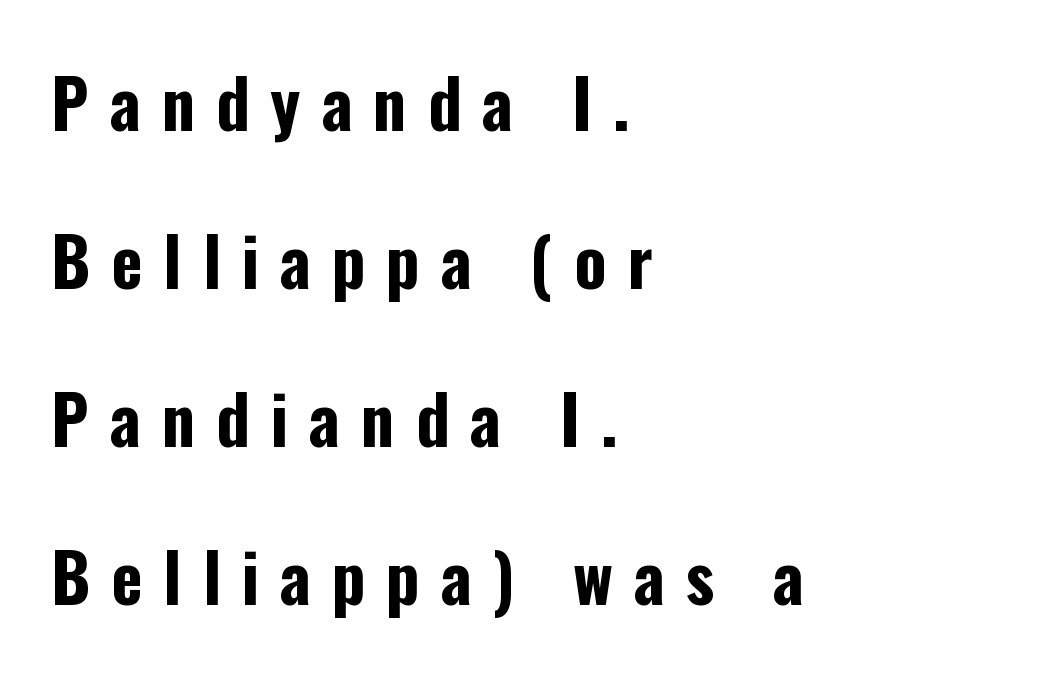
Where is the straight margin? On the left. Honestly, the letter spacing is so wide it's the main thing you notice. Spacing verdict: proportional, widths tailored to each character. You'd pick this weight for a headline — it's a proper bold. The font's upright variant was chosen for this text. Reading down the column, the eye jumps a long way to each next line.
